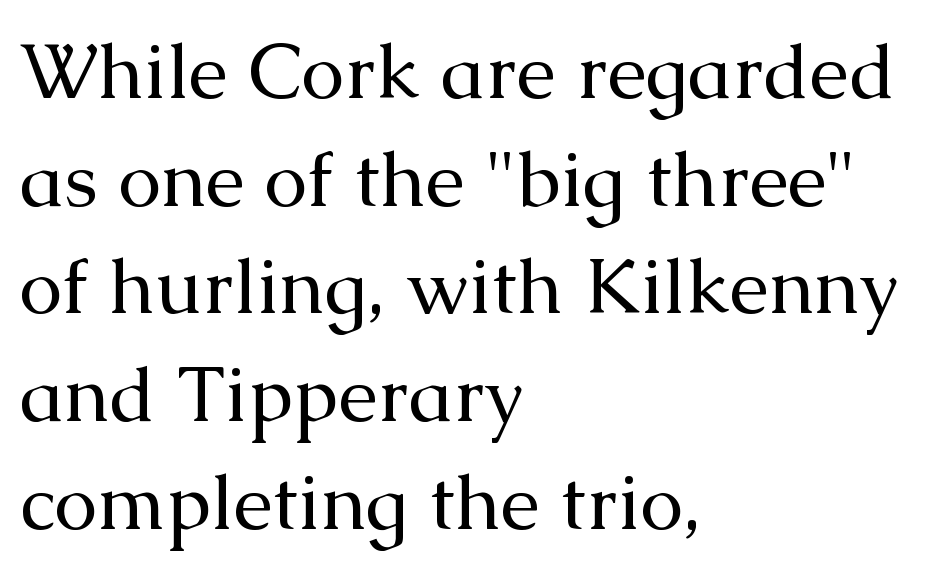
Q: Is the text bold? A: No.
Q: Is the text italic (slanted)? A: No, it is upright.
Q: Is the typeface a serif or a sans-serif typeface? A: Serif.
Q: Is the text underlined? A: No.
Q: How is the paragraph aligned? A: Left-aligned.
Q: Is the spacing between letters normal or unusually wide? A: Normal.
Q: Is the spacing between lines tight, normal or loose? A: Normal.
Q: Width (condensed, normal, or wide)? A: Normal.
Q: Stroke contrast? A: Medium.
Q: x-height? A: Medium.
Q: Monospaced? A: No.
